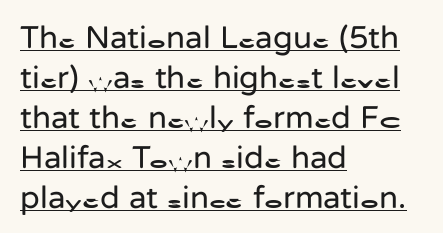
Caption: standard tracking, unaltered. Is this a fixed-width face? No — the glyphs have proportional, varying widths. Grotesque or geometric, the face here clearly has no serifs. Heft: none added — not bold.
